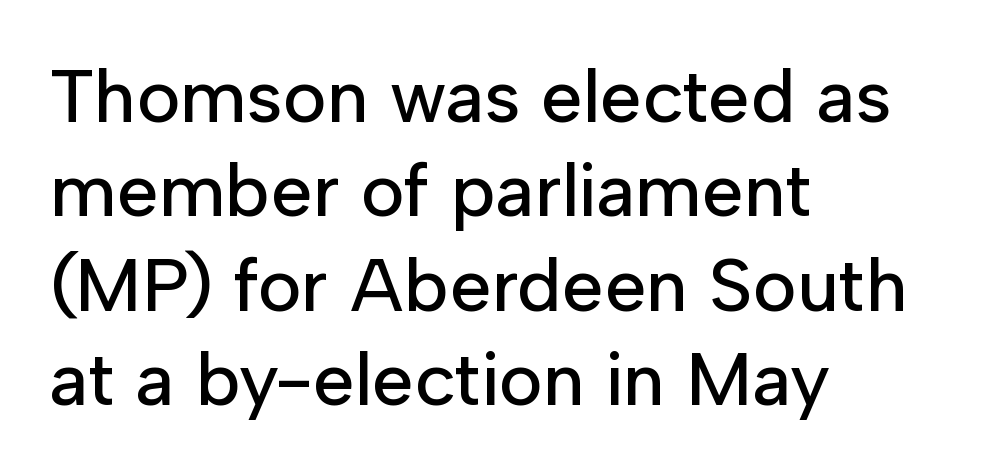
The image shows 75 px sans-serif type, upright; set left-aligned, normal line spacing (1.26x), normal letter spacing, not underlined; low stroke contrast and a medium x-height.
